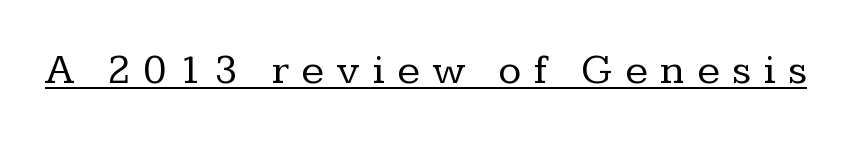
{"serif": "yes", "italic": "no", "bold": "no", "weight": "regular", "width": "normal", "stroke_contrast": "low", "x_height": "medium", "monospaced": "no", "underline": "yes", "letter_spacing": "wide", "letter_spacing_em": 0.3, "glyph_px": 42}
